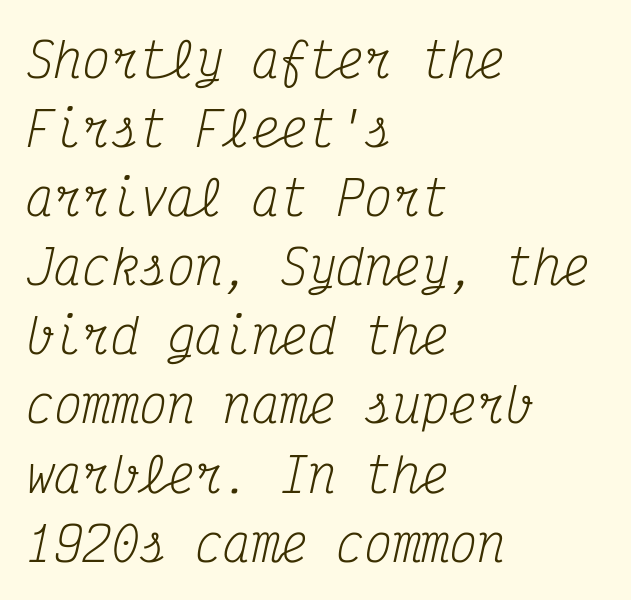
Inter-character spacing is left at the font's built-in metrics. The rag falls on the right side of this text block. Classification — serif. A bare baseline throughout the passage. Summary of weight: not heavy and not bold.
